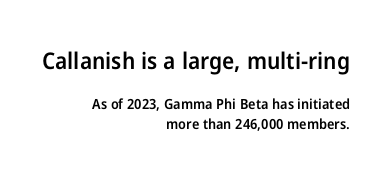
{"italic": "no", "bold": "semi", "underline": "no", "align": "right", "line_spacing": "normal", "line_spacing_ratio": 1.44, "letter_spacing": "normal", "letter_spacing_em": 0.0, "larger_block": "first", "size_ratio": 1.64, "glyph_px": 23}
